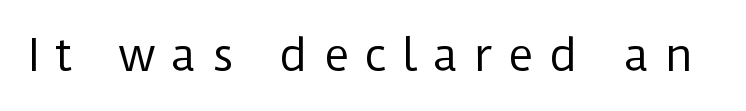
{"serif": "no", "italic": "no", "bold": "no", "weight": "regular", "width": "normal", "stroke_contrast": "low", "x_height": "medium", "monospaced": "no", "underline": "no", "letter_spacing": "wide", "letter_spacing_em": 0.37, "glyph_px": 43}
